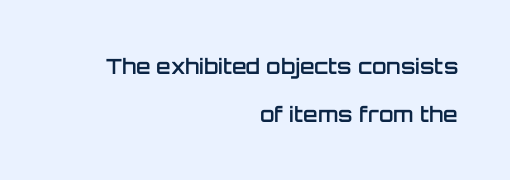
The image shows 21 px text type, upright; set right-aligned, loose line spacing (2.28x), normal letter spacing, not underlined.
